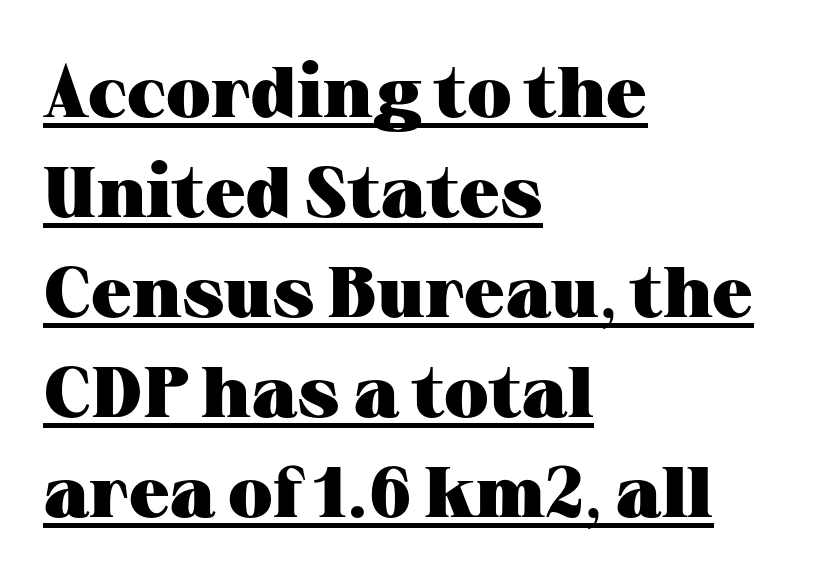
{"serif": "yes", "italic": "no", "bold": "yes", "weight": "heavy", "width": "wide", "stroke_contrast": "medium", "x_height": "medium", "monospaced": "no", "underline": "yes", "align": "left", "line_spacing": "normal", "line_spacing_ratio": 1.39, "letter_spacing": "normal", "letter_spacing_em": 0.0, "glyph_px": 72}
